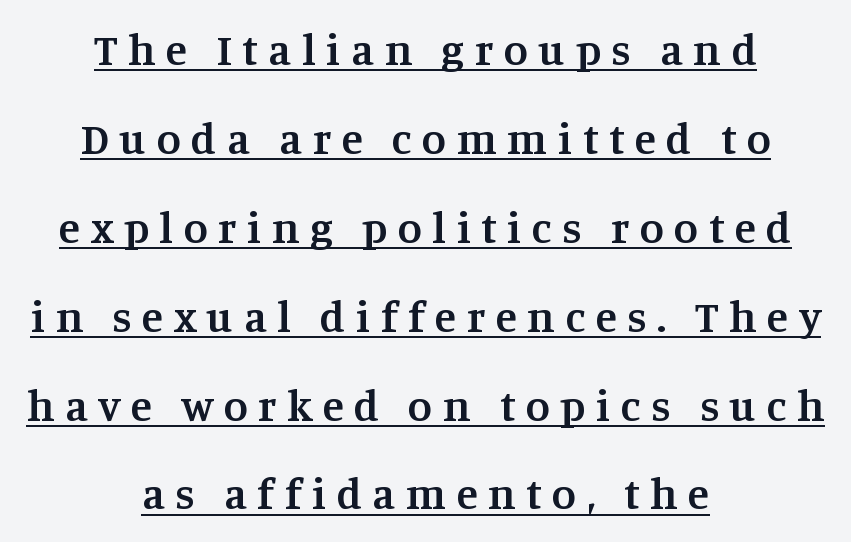
{"serif": "yes", "italic": "no", "bold": "semi", "weight": "semibold", "width": "normal", "stroke_contrast": "medium", "x_height": "large", "monospaced": "no", "underline": "yes", "align": "center", "line_spacing": "loose", "line_spacing_ratio": 2.02, "letter_spacing": "wide", "letter_spacing_em": 0.24, "glyph_px": 44}
